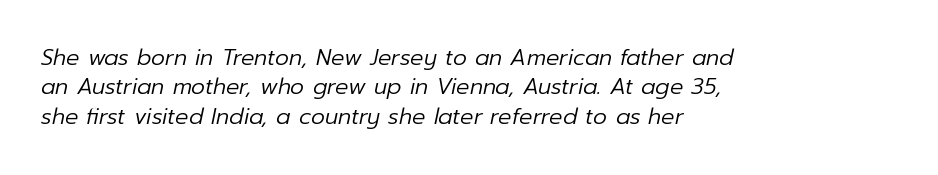
The image shows 22 px text type, italic (leaning right); set left-aligned, normal line spacing (1.33x), normal letter spacing, not underlined.
